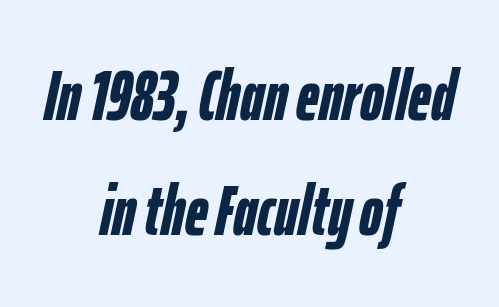
Q: Is the text bold? A: Yes.
Q: Is the text italic (slanted)? A: Yes, it leans right by about 12 degrees.
Q: Is the text underlined? A: No.
Q: How is the paragraph aligned? A: Centered.
Q: Is the spacing between letters normal or unusually wide? A: Normal.
Q: Is the spacing between lines tight, normal or loose? A: Normal.
Q: Width (condensed, normal, or wide)? A: Condensed.
Q: Stroke contrast? A: Low.
Q: x-height? A: Medium.
Q: Monospaced? A: No.
